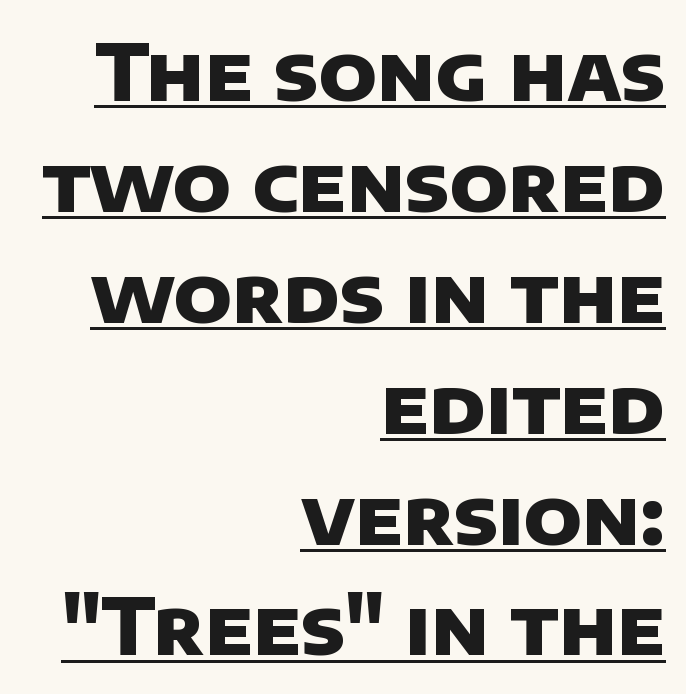
Q: Is the text bold? A: Yes.
Q: Is the typeface a serif or a sans-serif typeface? A: Sans-serif.
Q: Is the text underlined? A: Yes.
Q: How is the paragraph aligned? A: Right-aligned.
Q: Is the spacing between letters normal or unusually wide? A: Normal.
Q: Is the spacing between lines tight, normal or loose? A: Normal.
Q: Width (condensed, normal, or wide)? A: Normal.
Q: Stroke contrast? A: Low.
Q: x-height? A: Large.
Q: Monospaced? A: No.
